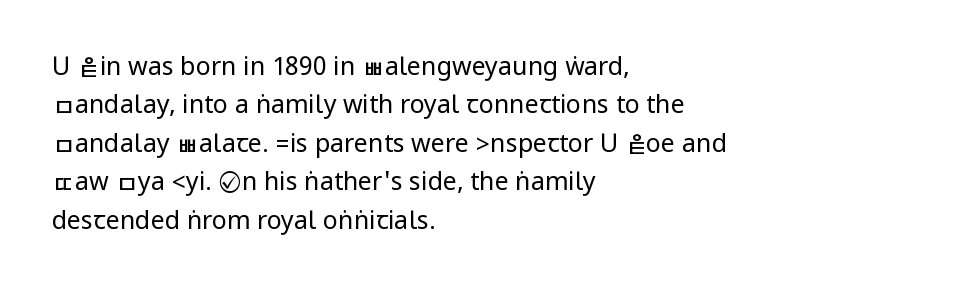
The image shows 25 px text type, upright; set left-aligned, normal line spacing (1.54x), normal letter spacing, not underlined.
